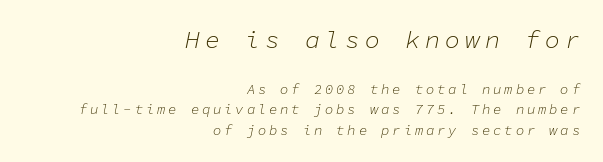
The image shows 25 px text type, italic (leaning right); set right-aligned, normal line spacing (1.47x), unusually wide letter spacing (+0.2 em), not underlined; the first (top) block is 1.79x larger.
